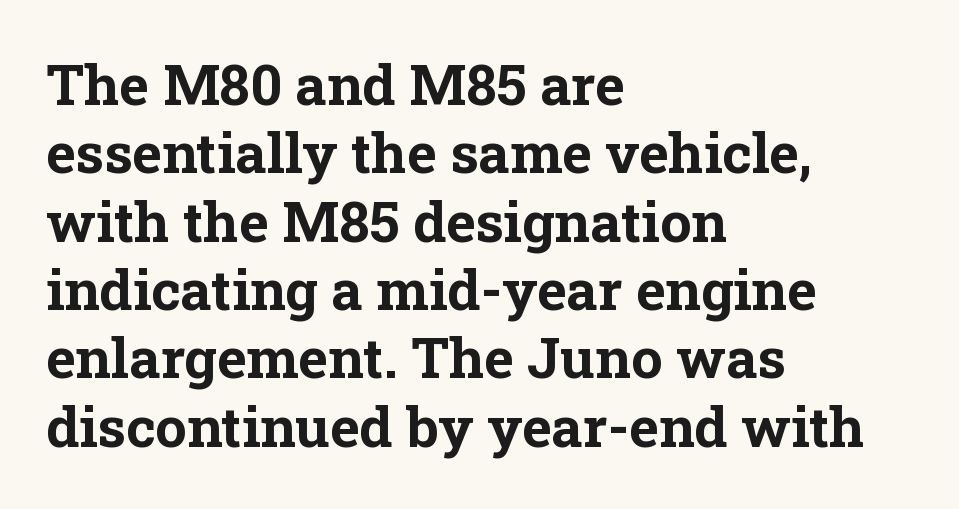
The image shows 56 px bold serif type, upright; set left-aligned, line spacing 1.22x, normal letter spacing, not underlined; low stroke contrast and a medium x-height.
